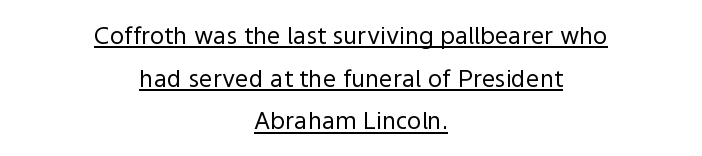
{"italic": "no", "bold": "no", "underline": "yes", "align": "center", "line_spacing_ratio": 1.78, "letter_spacing": "normal", "letter_spacing_em": 0.0, "glyph_px": 24}
